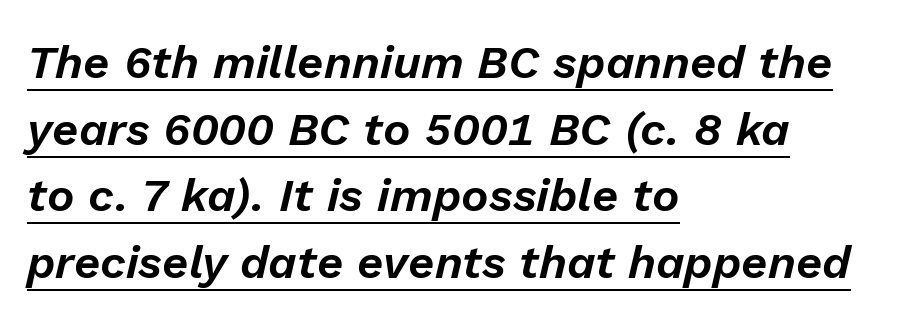
The image shows 46 px text type, italic (leaning right); set left-aligned, normal line spacing (1.45x), normal letter spacing, underlined; low stroke contrast and a medium x-height.
